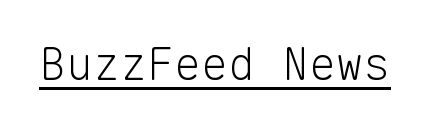
Q: Is the text bold? A: No.
Q: Is the text italic (slanted)? A: No, it is upright.
Q: Is the typeface a serif or a sans-serif typeface? A: Sans-serif.
Q: Is the text underlined? A: Yes.
Q: Is the spacing between letters normal or unusually wide? A: Normal.
Q: Width (condensed, normal, or wide)? A: Normal.
Q: Stroke contrast? A: Low.
Q: x-height? A: Medium.
Q: Monospaced? A: Yes.
